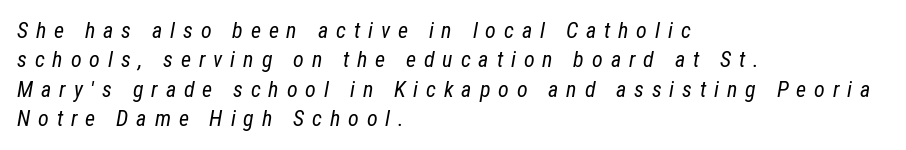
The image shows 22 px text type, italic (leaning right); set left-aligned, normal line spacing (1.34x), unusually wide letter spacing (+0.36 em), not underlined.
